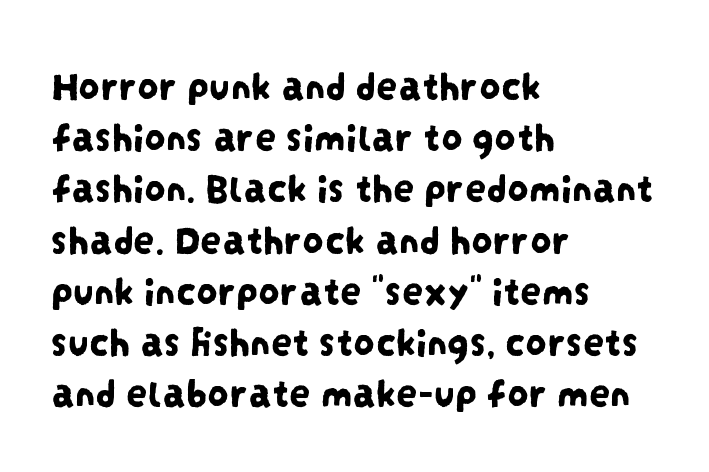
{"serif": "no", "width": "condensed", "stroke_contrast": "low", "x_height": "large", "monospaced": "no", "underline": "no", "align": "left", "line_spacing_ratio": 1.22, "letter_spacing": "normal", "letter_spacing_em": 0.0, "glyph_px": 42}
